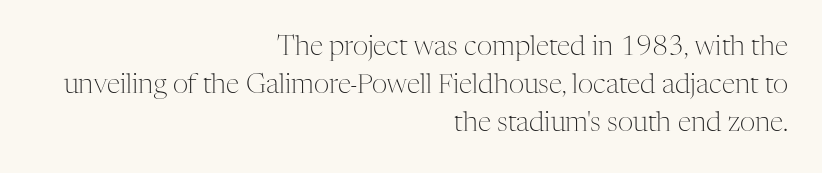
Q: Is the text bold? A: No.
Q: Is the text italic (slanted)? A: No, it is upright.
Q: Is the text underlined? A: No.
Q: How is the paragraph aligned? A: Right-aligned.
Q: Is the spacing between letters normal or unusually wide? A: Normal.
Q: Is the spacing between lines tight, normal or loose? A: Normal.
